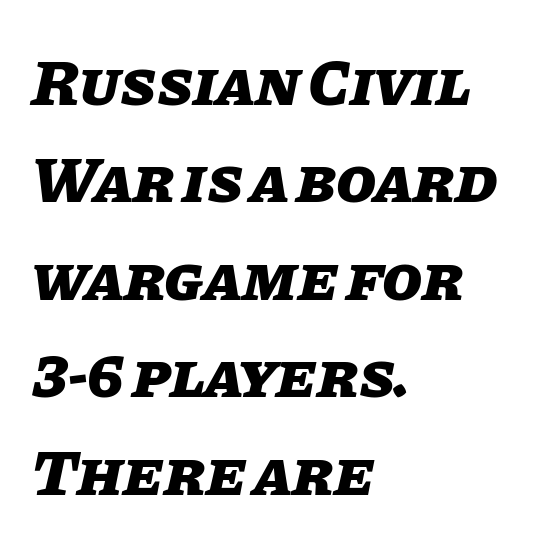
A typesetter would call this zero additional tracking. Is this a fixed-width face? No — the glyphs have proportional, varying widths. The passage is arranged the way most books set body copy — flush left. The axis of the letterforms is tilted away from vertical. Heavy, bold letterforms.
